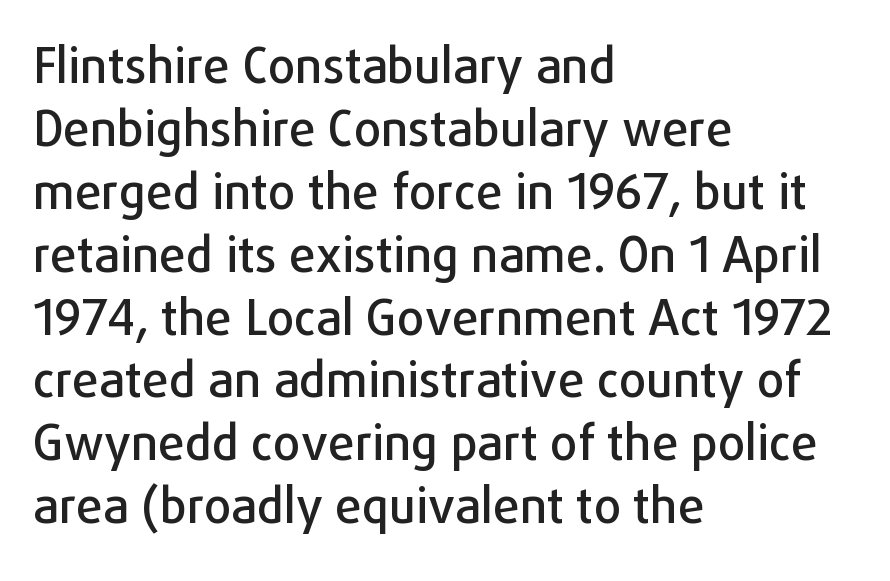
The font's upright variant was chosen for this text. This is sans-serif lettering, the kind often seen on screens and signage. The rendering uses a moderate line-height, typical for paragraphs. Reading down the block, your eye returns to a fixed left position each line. Unmarked baselines from the first word to the last.
